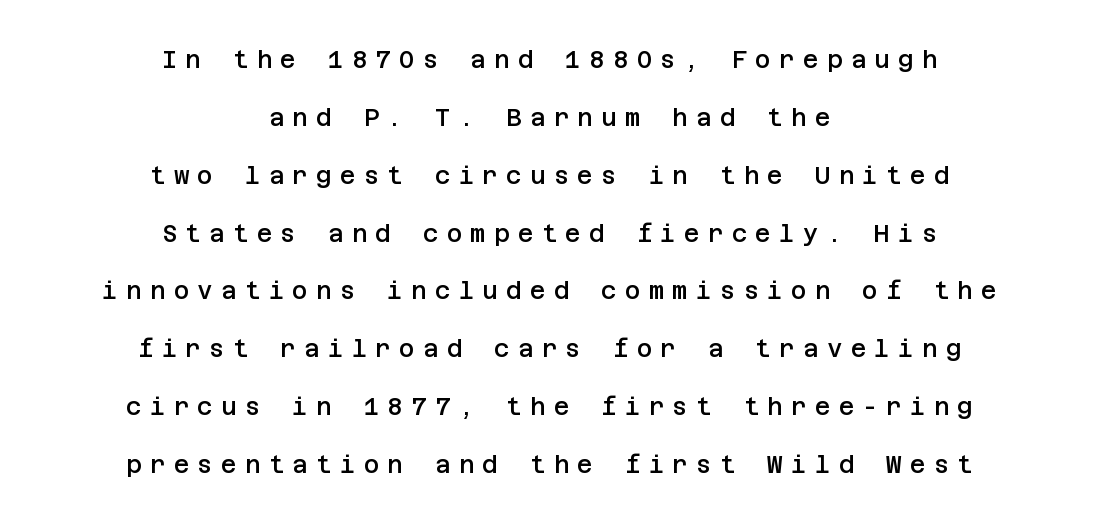
{"italic": "no", "bold": "semi", "underline": "no", "align": "center", "line_spacing": "loose", "line_spacing_ratio": 2.41, "letter_spacing": "wide", "letter_spacing_em": 0.34, "glyph_px": 24}
